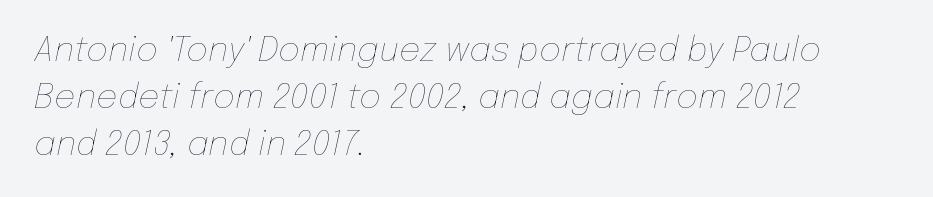
The image shows 34 px thin type, italic (leaning right); set left-aligned, normal line spacing (1.38x), normal letter spacing, not underlined; low stroke contrast and a medium x-height.
